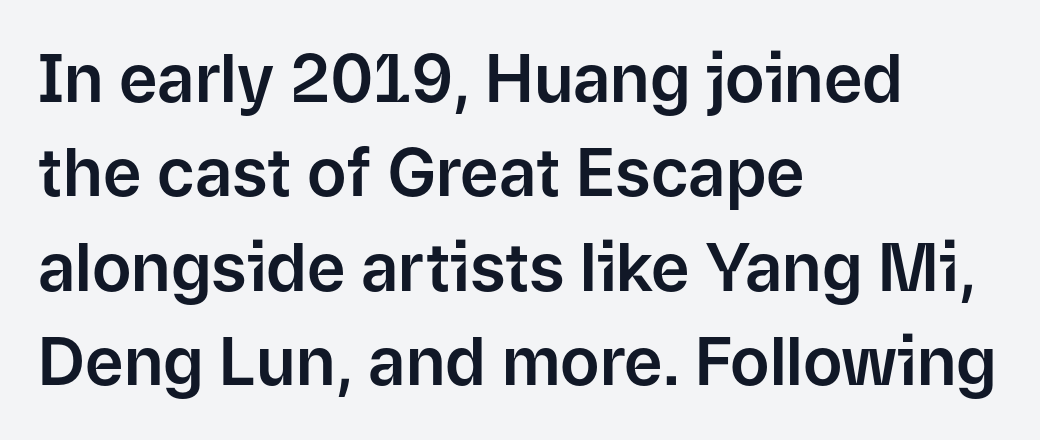
{"serif": "no", "italic": "no", "width": "normal", "stroke_contrast": "low", "x_height": "medium", "monospaced": "no", "underline": "no", "align": "left", "line_spacing": "normal", "line_spacing_ratio": 1.43, "letter_spacing": "normal", "letter_spacing_em": 0.0, "glyph_px": 66}
